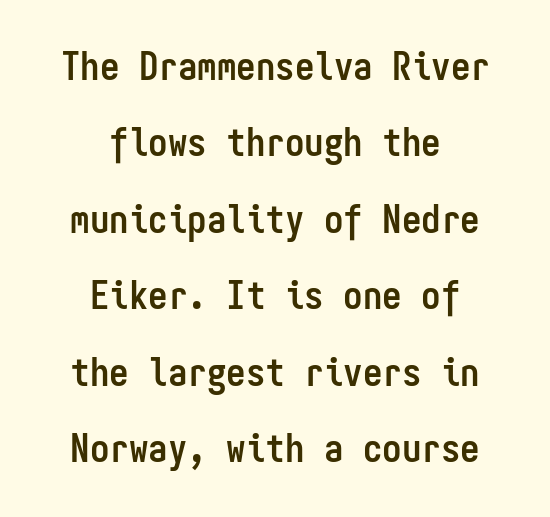
{"serif": "no", "italic": "no", "bold": "yes", "weight": "semibold", "width": "condensed", "stroke_contrast": "low", "x_height": "medium", "monospaced": "yes", "underline": "no", "align": "center", "line_spacing": "loose", "line_spacing_ratio": 1.96, "letter_spacing": "normal", "letter_spacing_em": 0.0, "glyph_px": 39}
